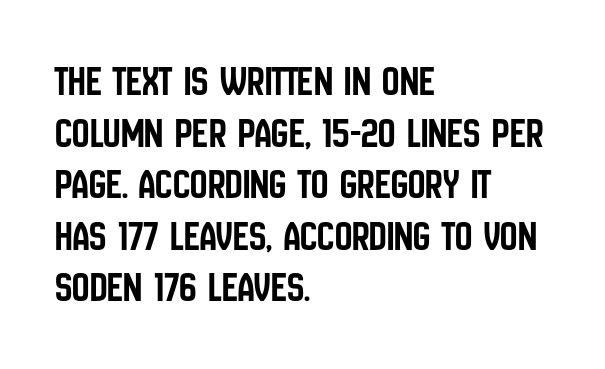
The image shows 43 px condensed sans-serif type, upright; set left-aligned, line spacing 1.2x, normal letter spacing, not underlined; low stroke contrast and a large x-height.
